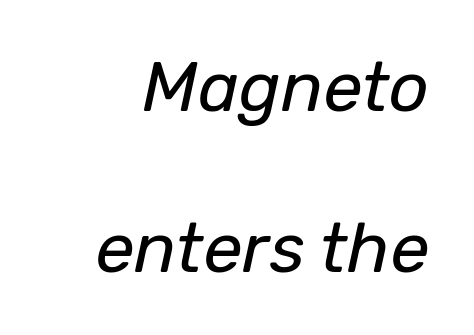
Emphasis-style slanted type is in use. Baseline-to-baseline distance is far greater than the letter height. Spacing verdict: proportional, widths tailored to each character. The glyphs are unaccompanied by any horizontal stroke below them. A light-to-regular cut is what we see here. Observe the ordinary spacing: letters are neighbours, not strangers.
